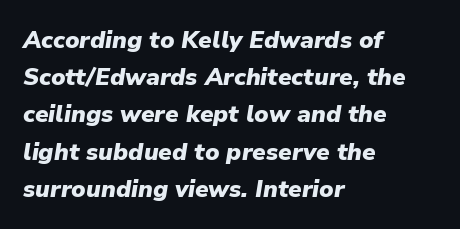
Q: Is the text bold? A: Yes.
Q: Is the text italic (slanted)? A: Yes, it leans right by about 9 degrees.
Q: Is the text underlined? A: No.
Q: How is the paragraph aligned? A: Left-aligned.
Q: Is the spacing between letters normal or unusually wide? A: Normal.
Q: Is the spacing between lines tight, normal or loose? A: Normal.
